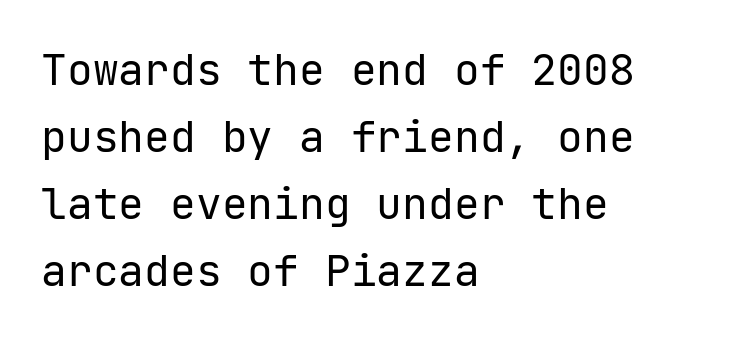
Q: Is the text bold? A: No.
Q: Is the text italic (slanted)? A: No, it is upright.
Q: Is the typeface a serif or a sans-serif typeface? A: Sans-serif.
Q: Is the text underlined? A: No.
Q: How is the paragraph aligned? A: Left-aligned.
Q: Is the spacing between letters normal or unusually wide? A: Normal.
Q: Is the spacing between lines tight, normal or loose? A: Normal.
Q: Width (condensed, normal, or wide)? A: Normal.
Q: Stroke contrast? A: Low.
Q: x-height? A: Medium.
